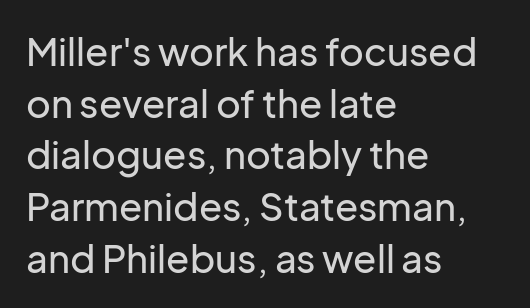
{"serif": "no", "italic": "no", "width": "normal", "stroke_contrast": "low", "x_height": "medium", "monospaced": "no", "underline": "no", "align": "left", "line_spacing": "normal", "line_spacing_ratio": 1.36, "letter_spacing": "normal", "letter_spacing_em": 0.0, "glyph_px": 38}
